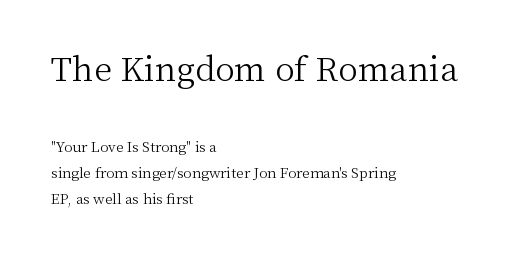
{"serif": "yes", "italic": "no", "bold": "no", "weight": "light", "width": "normal", "stroke_contrast": "medium", "x_height": "medium", "monospaced": "no", "underline": "no", "align": "left", "line_spacing_ratio": 1.86, "letter_spacing": "normal", "letter_spacing_em": 0.0, "larger_block": "first", "size_ratio": 2.36, "glyph_px": 33}
